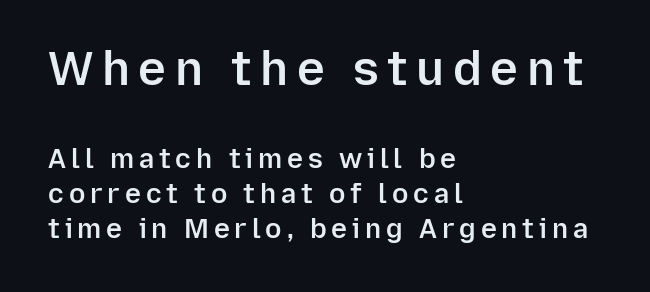
{"serif": "no", "italic": "no", "bold": "semi", "weight": "semibold", "width": "normal", "stroke_contrast": "low", "x_height": "medium", "monospaced": "no", "underline": "no", "align": "left", "line_spacing": "normal", "line_spacing_ratio": 1.29, "larger_block": "first", "size_ratio": 1.74, "glyph_px": 47}
